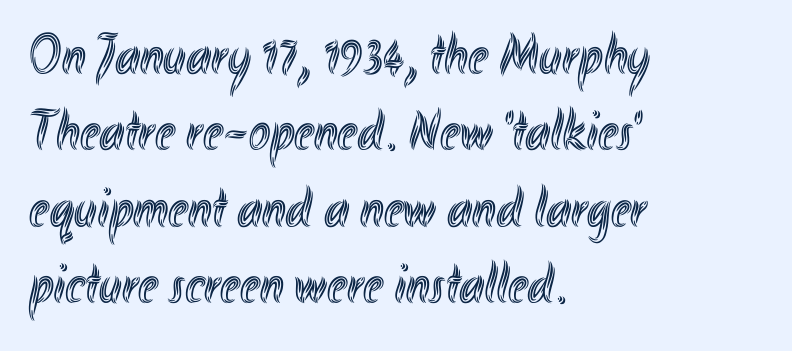
{"width": "condensed", "x_height": "small", "monospaced": "no", "underline": "no", "align": "left", "line_spacing": "normal", "line_spacing_ratio": 1.34, "letter_spacing": "normal", "letter_spacing_em": 0.0, "glyph_px": 57}
